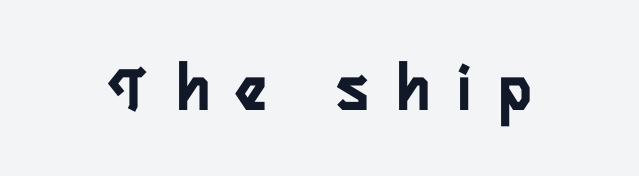
{"serif": "no", "italic": "no", "bold": "yes", "weight": "semibold", "width": "condensed", "stroke_contrast": "low", "x_height": "medium", "monospaced": "no", "underline": "no", "letter_spacing": "wide", "letter_spacing_em": 0.42, "glyph_px": 68}
